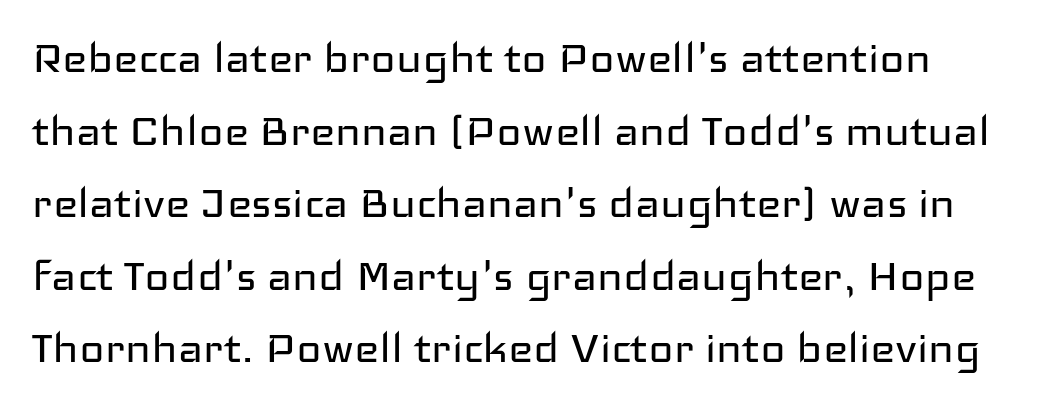
Q: Is the text bold? A: No.
Q: Is the text italic (slanted)? A: No, it is upright.
Q: Is the typeface a serif or a sans-serif typeface? A: Sans-serif.
Q: Is the text underlined? A: No.
Q: Is the spacing between letters normal or unusually wide? A: Normal.
Q: Is the spacing between lines tight, normal or loose? A: Normal.
Q: Width (condensed, normal, or wide)? A: Wide.
Q: Stroke contrast? A: Low.
Q: x-height? A: Medium.
Q: Monospaced? A: No.
